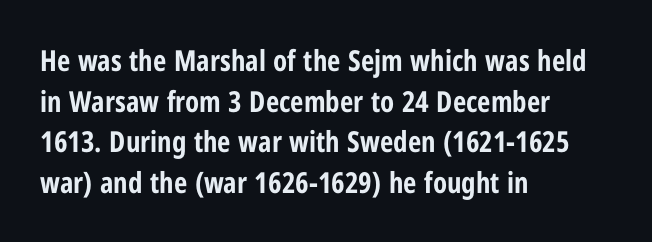
In terms of posture, this sample is upright. Anything drawn beneath the words? Only blank space. These lines are rendered in a variable-pitch font. The designer went with a sans here, leaving each stem footless. The rag falls on the right side of this text block. Does the leading feel generous? No, just average.
